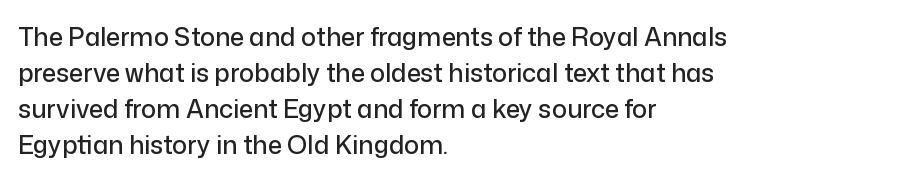
Vertically, the passage feels balanced, rows spaced as you'd expect. Every character sits straight up, as roman type does. A typesetter would call this zero additional tracking. Each line starts at the same left margin while the right side varies. Descenders are the only things crossing below the line.
